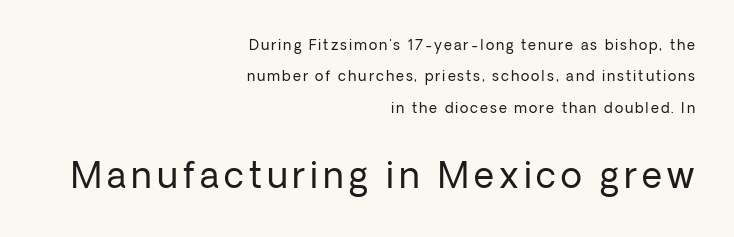
Q: Is the text bold? A: No.
Q: Is the text italic (slanted)? A: No, it is upright.
Q: Is the typeface a serif or a sans-serif typeface? A: Sans-serif.
Q: Is the text underlined? A: No.
Q: How is the paragraph aligned? A: Right-aligned.
Q: Is the spacing between lines tight, normal or loose? A: Loose.
Q: Which block of text is set in a larger size, the first (top) or the second (bottom)? A: The second (bottom) one.
Q: Width (condensed, normal, or wide)? A: Normal.
Q: Stroke contrast? A: Low.
Q: x-height? A: Medium.
Q: Monospaced? A: No.
